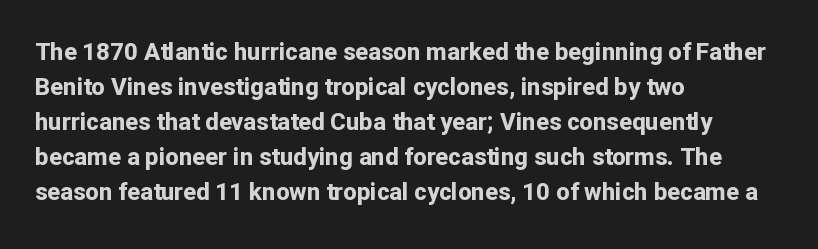
A classic flush-left, rag-right setting is used for this passage. The strokes are fattened all the way to bold. Plain, unruled lines of type. Tracking value appears to be zero — textbook default spacing.
